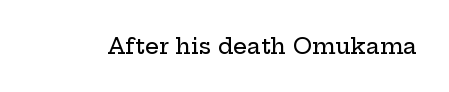
The image shows 22 px text type, upright; set normal letter spacing, not underlined.
